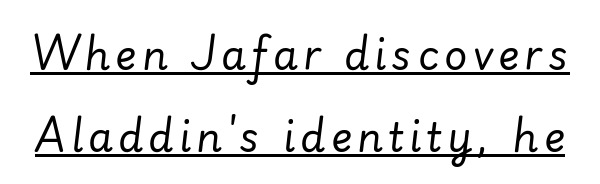
The image shows 40 px regular-weight type, italic (leaning right); set loose line spacing (2.04x), underlined; low stroke contrast and a small x-height.
